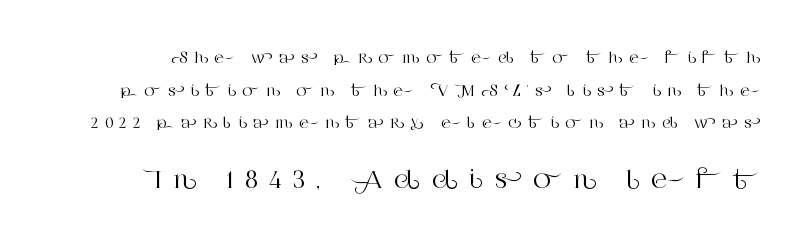
The image shows 24 px text type, upright; set loose line spacing (2.33x), unusually wide letter spacing (+0.49 em), not underlined; the second (bottom) block is 1.71x larger.
